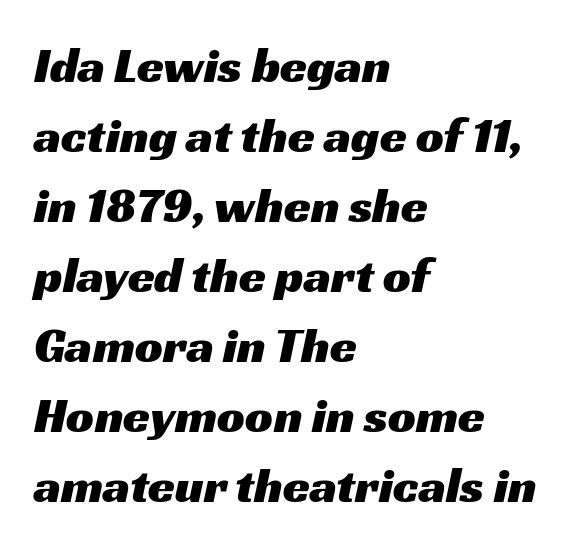
The characters display no serif detailing; their extremities are plain. All the whitespace from short lines collects on the right. Do the characters align in a grid? No, the font is proportional. The letters sit at their default tracking, neither squeezed nor spread. Compared with typical paragraphs, the rows here are spaced about the same. Type without underlining.
